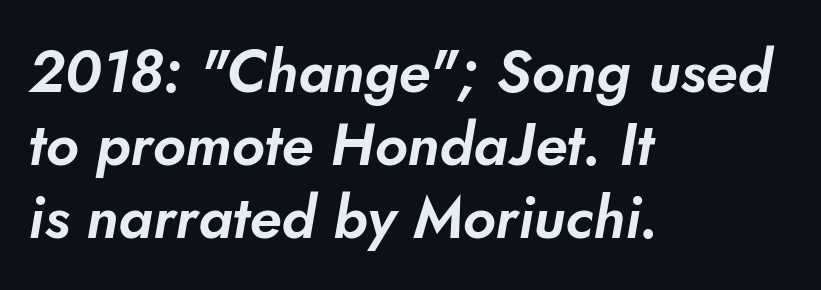
Q: Is the typeface a serif or a sans-serif typeface? A: Sans-serif.
Q: Is the text underlined? A: No.
Q: How is the paragraph aligned? A: Left-aligned.
Q: Is the spacing between letters normal or unusually wide? A: Normal.
Q: Width (condensed, normal, or wide)? A: Normal.
Q: Stroke contrast? A: Low.
Q: x-height? A: Small.
Q: Monospaced? A: No.
